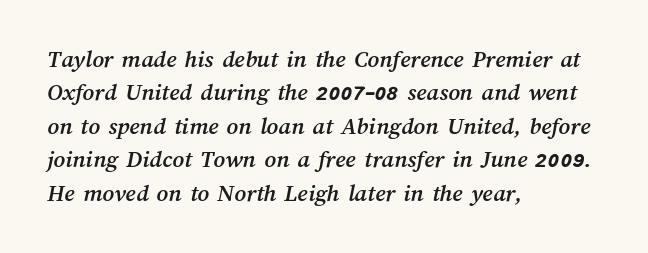
Q: Is the text underlined? A: No.
Q: How is the paragraph aligned? A: Left-aligned.
Q: Is the spacing between letters normal or unusually wide? A: Normal.
Q: Is the spacing between lines tight, normal or loose? A: Normal.
